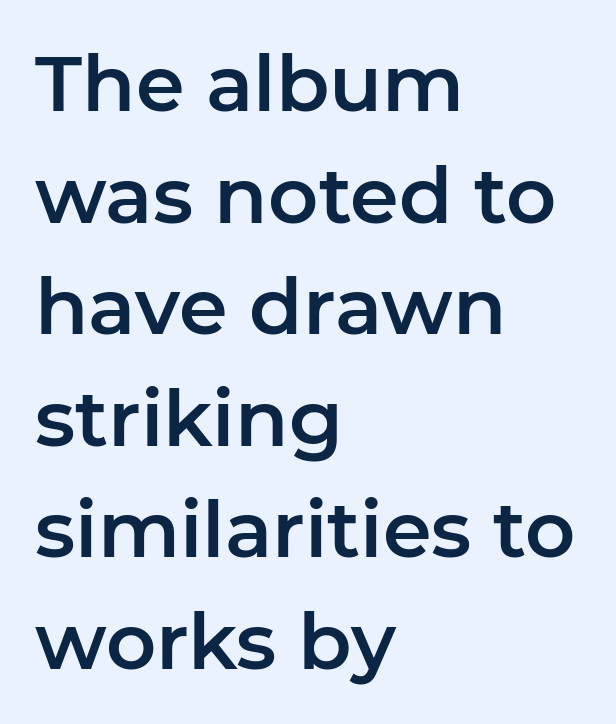
Q: Is the text italic (slanted)? A: No, it is upright.
Q: Is the typeface a serif or a sans-serif typeface? A: Sans-serif.
Q: Is the text underlined? A: No.
Q: How is the paragraph aligned? A: Left-aligned.
Q: Is the spacing between letters normal or unusually wide? A: Normal.
Q: Is the spacing between lines tight, normal or loose? A: Normal.
Q: Width (condensed, normal, or wide)? A: Normal.
Q: Stroke contrast? A: Low.
Q: x-height? A: Medium.
Q: Monospaced? A: No.
